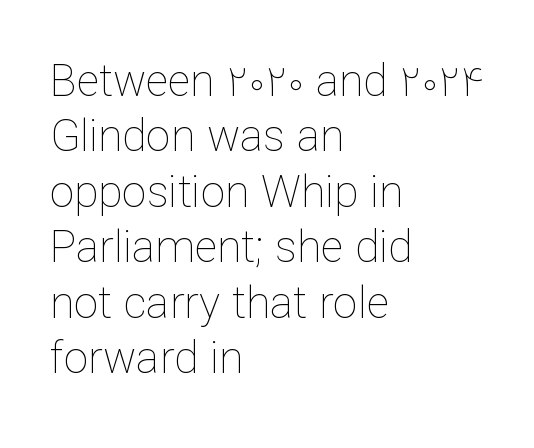
The image shows 44 px thin type, upright; set left-aligned, normal line spacing (1.26x), normal letter spacing, not underlined; low stroke contrast and a medium x-height.
